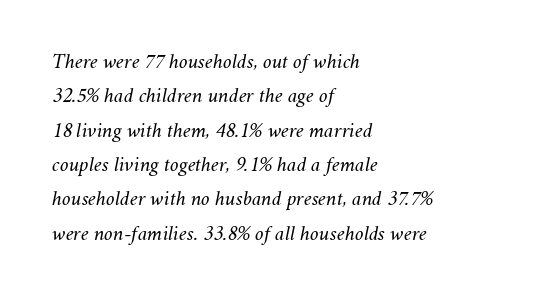
The image shows 22 px text type, italic (leaning right); set left-aligned, normal line spacing (1.56x), normal letter spacing, not underlined.
